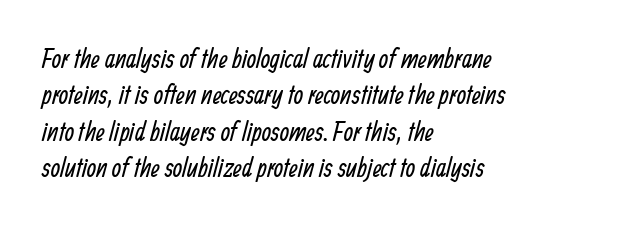
Q: Is the text bold? A: No.
Q: Is the text underlined? A: No.
Q: How is the paragraph aligned? A: Left-aligned.
Q: Is the spacing between letters normal or unusually wide? A: Normal.
Q: Is the spacing between lines tight, normal or loose? A: Normal.
